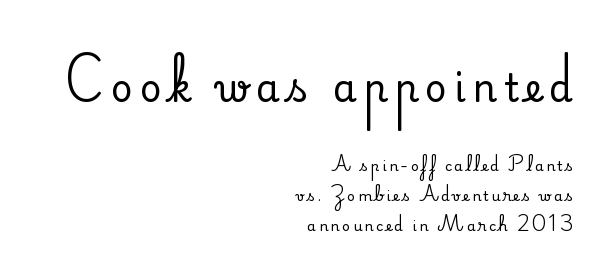
{"serif": "yes", "italic": "no", "width": "normal", "stroke_contrast": "medium", "x_height": "small", "monospaced": "no", "underline": "no", "align": "right", "line_spacing": "loose", "line_spacing_ratio": 2.14, "larger_block": "first", "size_ratio": 2.71, "glyph_px": 38}
